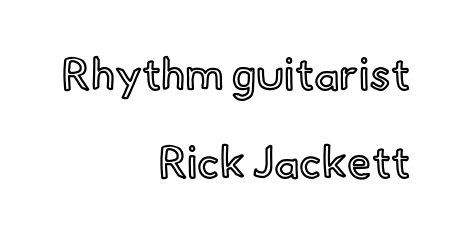
{"italic": "no", "width": "normal", "x_height": "small", "monospaced": "no", "underline": "no", "align": "right", "line_spacing": "loose", "line_spacing_ratio": 2.01, "letter_spacing": "normal", "letter_spacing_em": 0.0, "glyph_px": 44}
